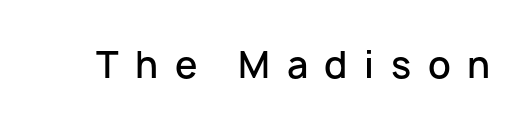
Q: Is the text bold? A: Semi-bold.
Q: Is the text italic (slanted)? A: No, it is upright.
Q: Is the typeface a serif or a sans-serif typeface? A: Sans-serif.
Q: Is the text underlined? A: No.
Q: Is the spacing between letters normal or unusually wide? A: Unusually wide.
Q: Width (condensed, normal, or wide)? A: Normal.
Q: Stroke contrast? A: Low.
Q: x-height? A: Medium.
Q: Monospaced? A: No.
